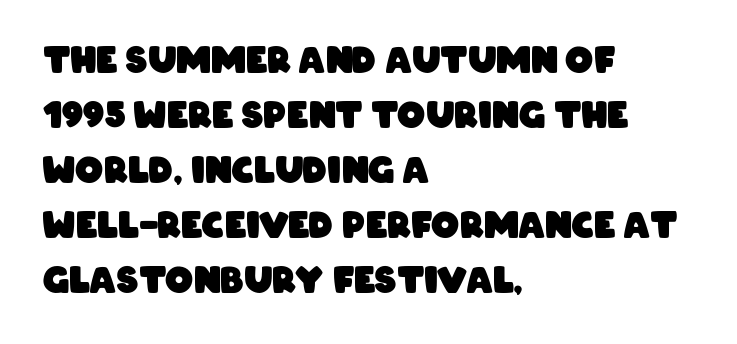
The image shows 35 px heavy, condensed sans-serif type; set left-aligned, normal line spacing (1.57x), normal letter spacing, not underlined; low stroke contrast and a large x-height.
